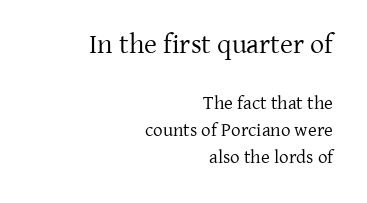
Q: Is the text bold? A: No.
Q: Is the text italic (slanted)? A: No, it is upright.
Q: Is the typeface a serif or a sans-serif typeface? A: Serif.
Q: Is the text underlined? A: No.
Q: How is the paragraph aligned? A: Right-aligned.
Q: Is the spacing between letters normal or unusually wide? A: Normal.
Q: Is the spacing between lines tight, normal or loose? A: Normal.
Q: Which block of text is set in a larger size, the first (top) or the second (bottom)? A: The first (top) one.
Q: Width (condensed, normal, or wide)? A: Normal.
Q: Stroke contrast? A: Low.
Q: x-height? A: Medium.
Q: Monospaced? A: No.
